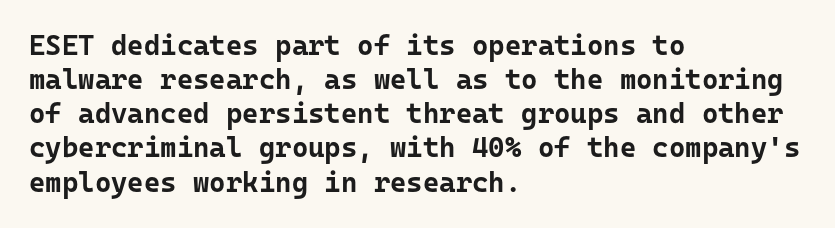
The image shows 28 px bold sans-serif type, upright; set left-aligned, line spacing 1.22x, normal letter spacing, not underlined; low stroke contrast and a medium x-height.
